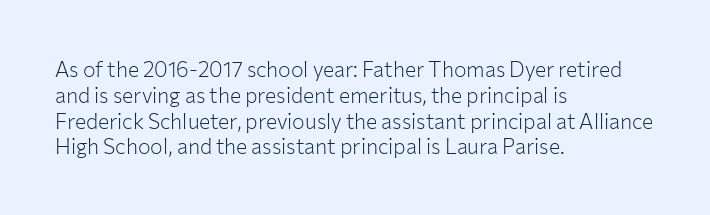
The image shows 21 px text type, upright; set left-aligned, line spacing 1.23x, normal letter spacing, not underlined.
